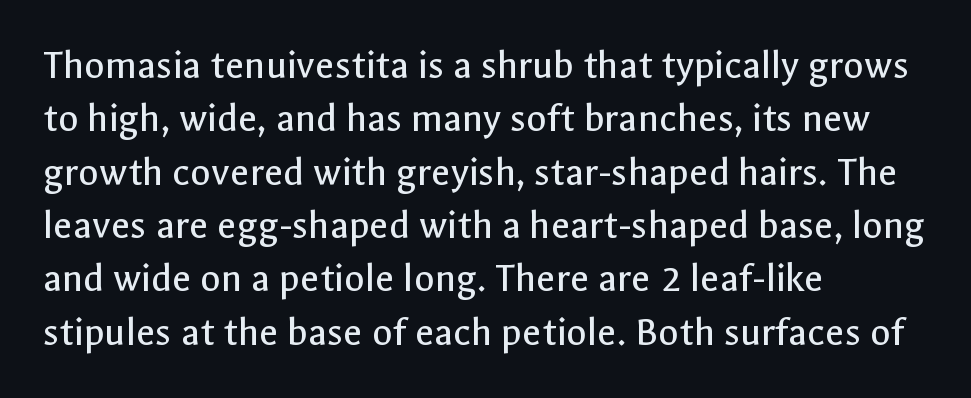
{"serif": "no", "italic": "no", "bold": "no", "weight": "regular", "width": "normal", "x_height": "medium", "monospaced": "no", "underline": "no", "align": "left", "line_spacing": "normal", "line_spacing_ratio": 1.27, "letter_spacing": "normal", "letter_spacing_em": 0.0, "glyph_px": 42}
